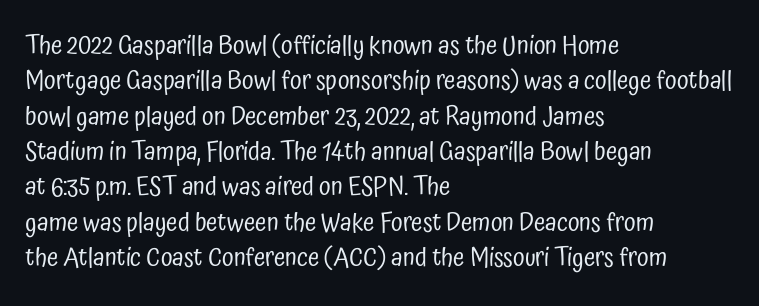
Q: Is the text bold? A: No.
Q: Is the text italic (slanted)? A: No, it is upright.
Q: Is the text underlined? A: No.
Q: How is the paragraph aligned? A: Left-aligned.
Q: Is the spacing between letters normal or unusually wide? A: Normal.
Q: Is the spacing between lines tight, normal or loose? A: Normal.
